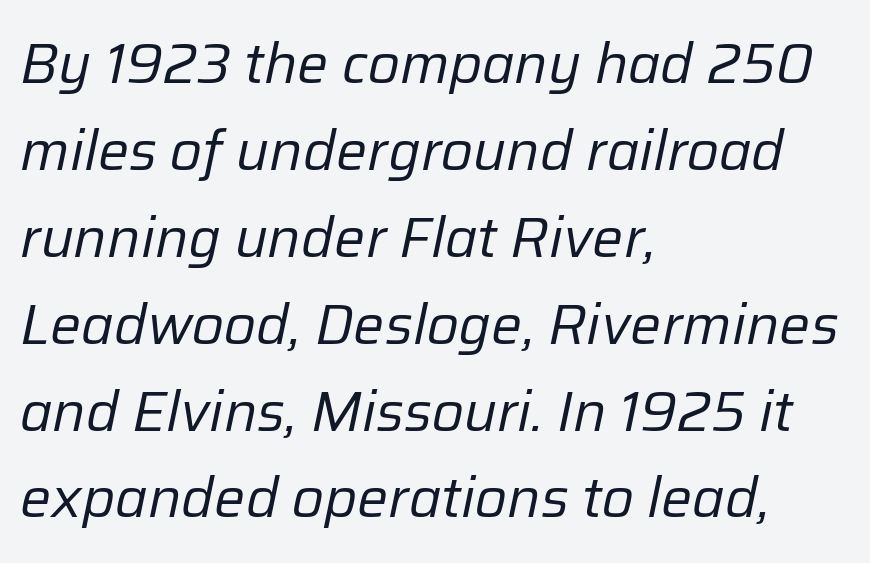
The gap between lines stays unmarked. Rows of type keep a routine distance in the vertical direction. Each stroke keeps to a modest, everyday thickness or less. Looking at the ascenders, they clearly lean. The paragraph has a hard left edge and a soft right edge.
